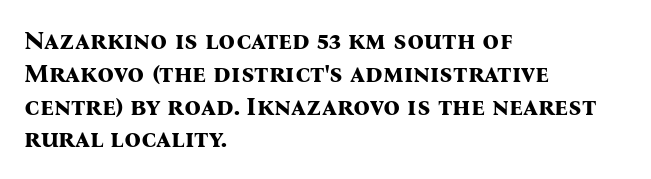
Q: Is the text bold? A: Yes.
Q: Is the text italic (slanted)? A: No, it is upright.
Q: Is the text underlined? A: No.
Q: How is the paragraph aligned? A: Left-aligned.
Q: Is the spacing between letters normal or unusually wide? A: Normal.
Q: Is the spacing between lines tight, normal or loose? A: Normal.
